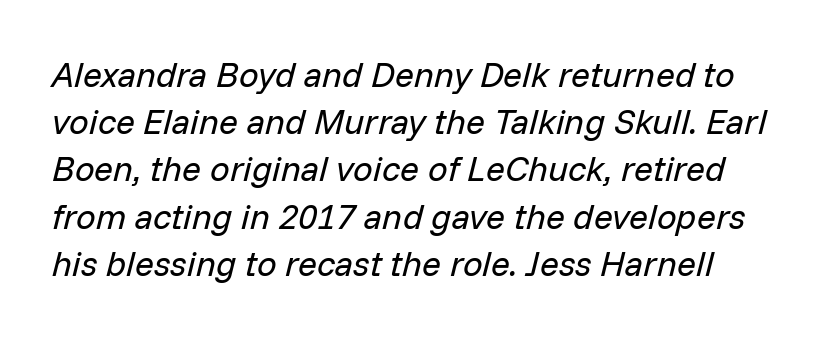
{"italic": "yes", "lean": "right", "slant_degrees": 14, "bold": "no", "weight": "regular", "width": "normal", "stroke_contrast": "low", "x_height": "medium", "monospaced": "no", "underline": "no", "line_spacing": "normal", "line_spacing_ratio": 1.35, "letter_spacing": "normal", "letter_spacing_em": 0.0, "glyph_px": 35}
